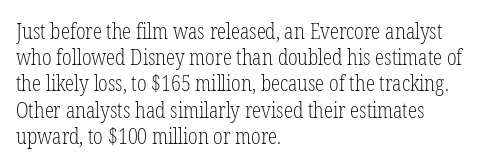
The image shows 21 px text type, upright; set left-aligned, normal line spacing (1.25x), normal letter spacing, not underlined.
